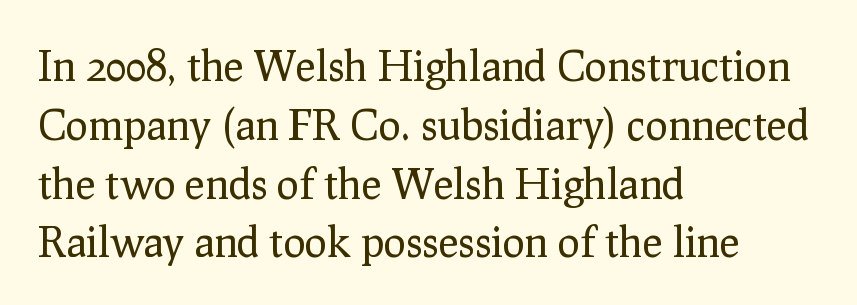
This rendering employs a face with finishing strokes, i.e., a serif. Bold? No — there's no thickening of the strokes. The gap between lines stays unmarked. Think of a printed novel: that variable character pitch is what you see here. Posture: upright roman.
